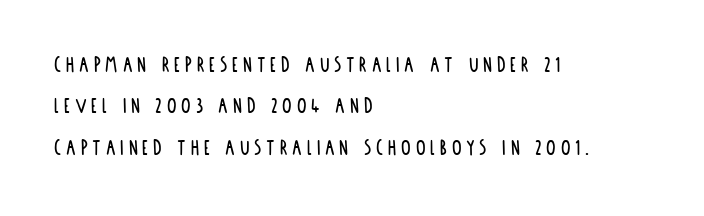
The image shows 24 px text type, upright; set left-aligned, line spacing 1.72x, unusually wide letter spacing (+0.2 em), not underlined.
